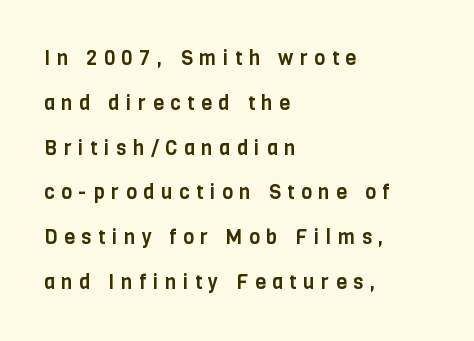
The image shows 20 px text type, upright; set left-aligned, loose line spacing (2.24x), unusually wide letter spacing (+0.33 em), not underlined.
